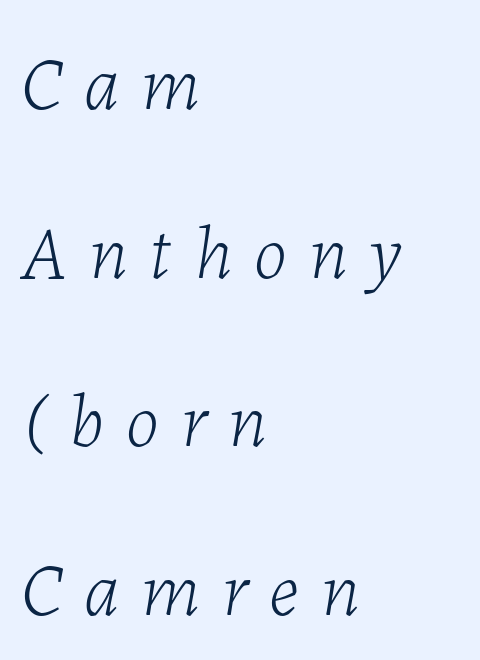
The image shows 76 px light type, italic (leaning right); set left-aligned, loose line spacing (2.22x), unusually wide letter spacing (+0.29 em), not underlined; low stroke contrast and a medium x-height.
